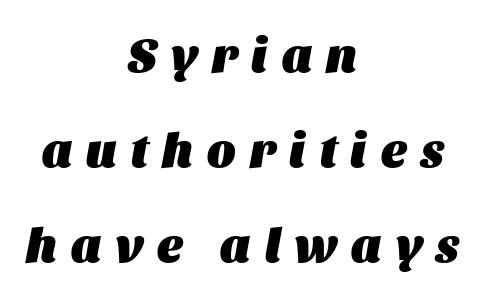
{"italic": "yes", "lean": "right", "slant_degrees": 11, "bold": "yes", "weight": "heavy", "width": "normal", "stroke_contrast": "medium", "x_height": "large", "monospaced": "no", "underline": "no", "align": "center", "line_spacing": "loose", "line_spacing_ratio": 1.98, "letter_spacing": "wide", "letter_spacing_em": 0.3, "glyph_px": 48}
